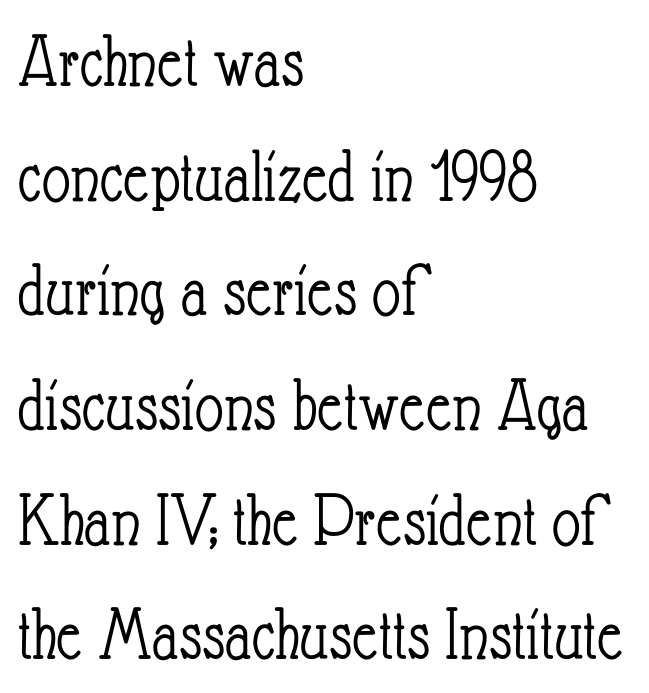
Q: Is the text bold? A: No.
Q: Is the text italic (slanted)? A: No, it is upright.
Q: Is the text underlined? A: No.
Q: How is the paragraph aligned? A: Left-aligned.
Q: Is the spacing between letters normal or unusually wide? A: Normal.
Q: Is the spacing between lines tight, normal or loose? A: Normal.
Q: Width (condensed, normal, or wide)? A: Condensed.
Q: Stroke contrast? A: Low.
Q: x-height? A: Small.
Q: Monospaced? A: No.
